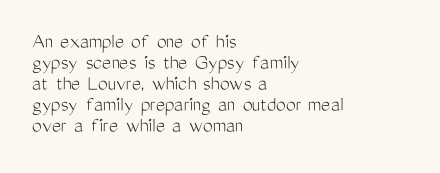
The image shows 22 px text type, upright; set left-aligned, tight line spacing (0.95x), normal letter spacing, not underlined.
